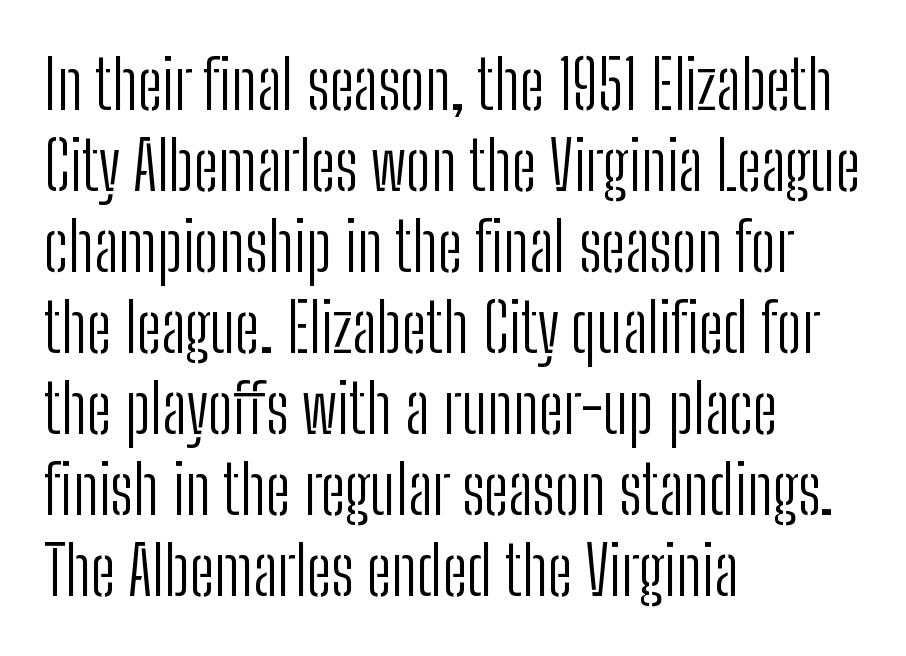
Ascenders rise straight up at ninety degrees. Descenders hang freely into open space. What stands out about the letter spacing? Nothing — it is the standard amount. You could not count columns in this text — the font is proportionally spaced.
